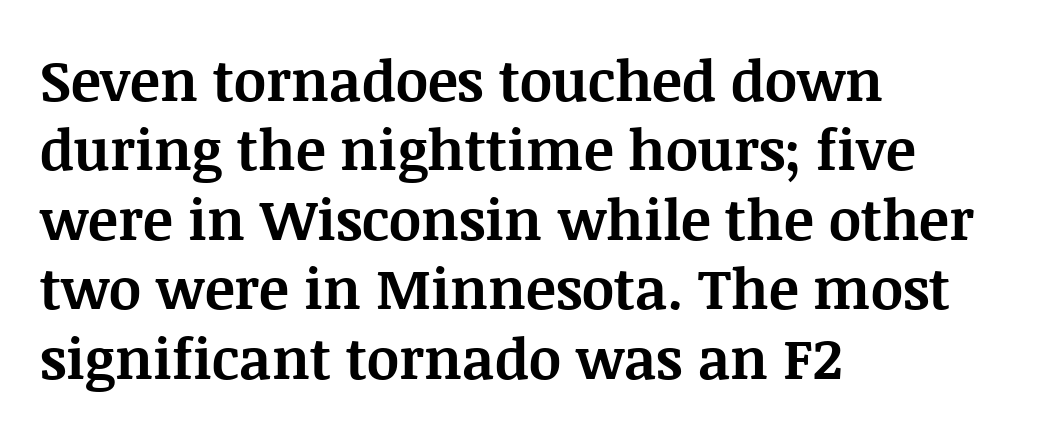
Q: Is the text bold? A: Yes.
Q: Is the text italic (slanted)? A: No, it is upright.
Q: Is the typeface a serif or a sans-serif typeface? A: Serif.
Q: Is the text underlined? A: No.
Q: How is the paragraph aligned? A: Left-aligned.
Q: Is the spacing between letters normal or unusually wide? A: Normal.
Q: Width (condensed, normal, or wide)? A: Normal.
Q: Stroke contrast? A: Medium.
Q: x-height? A: Large.
Q: Monospaced? A: No.
